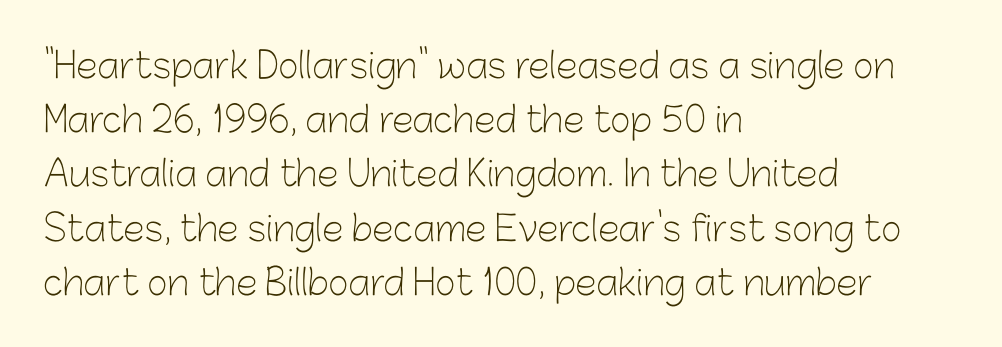
The image shows 35 px light sans-serif type, upright; set left-aligned, normal line spacing (1.55x), normal letter spacing, not underlined; low stroke contrast and a medium x-height.
